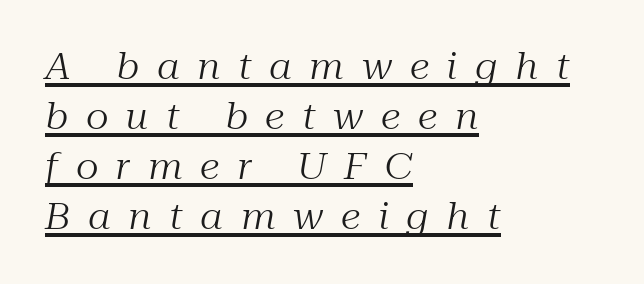
The rendering shows small feet on the letterforms — a serif design. The face used here has a pronounced slope to its letters. Alignment: flush left. Short note: letters widely spaced. The strokes are not fattened; the text isn't bold.
